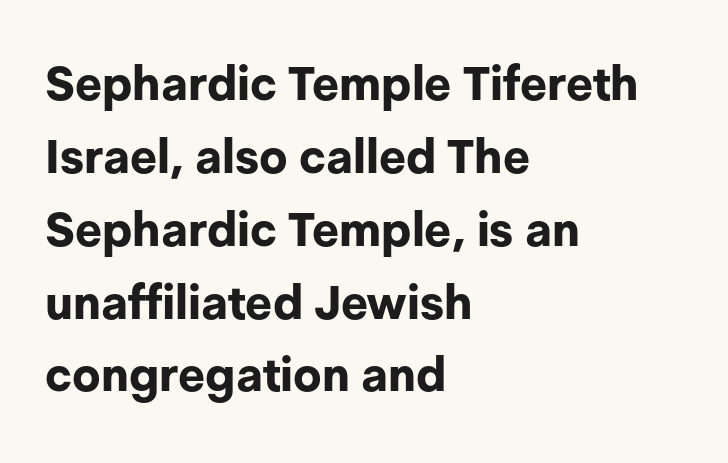
This sample keeps an unexceptional amount of space between lines. Horizontally, the lines are justified to the leading edge only. Here the designer chose a conventional face with non-uniform glyph widths. The glyphs in this specimen are sans serif. Quick note: not italic, upright.
